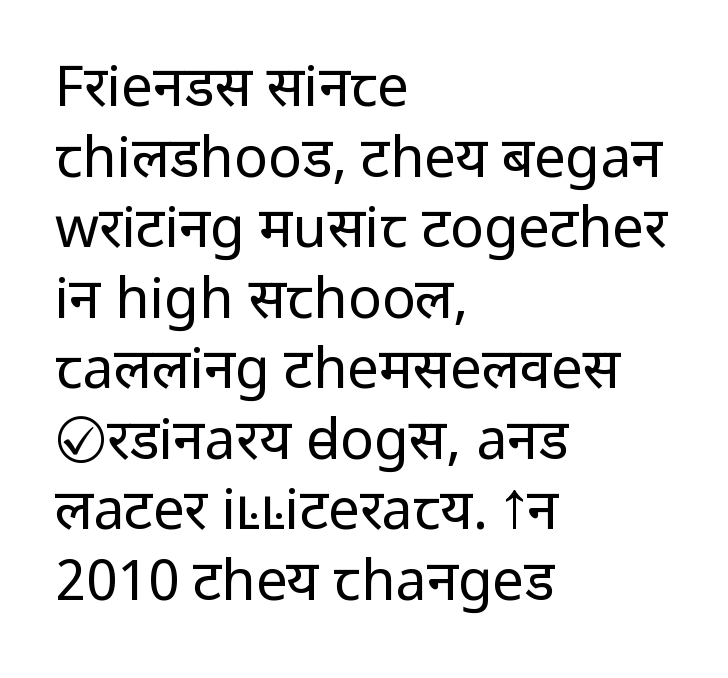
The image shows 56 px regular-weight sans-serif type, upright; set left-aligned, normal line spacing (1.26x), normal letter spacing, not underlined; low stroke contrast and a medium x-height.
